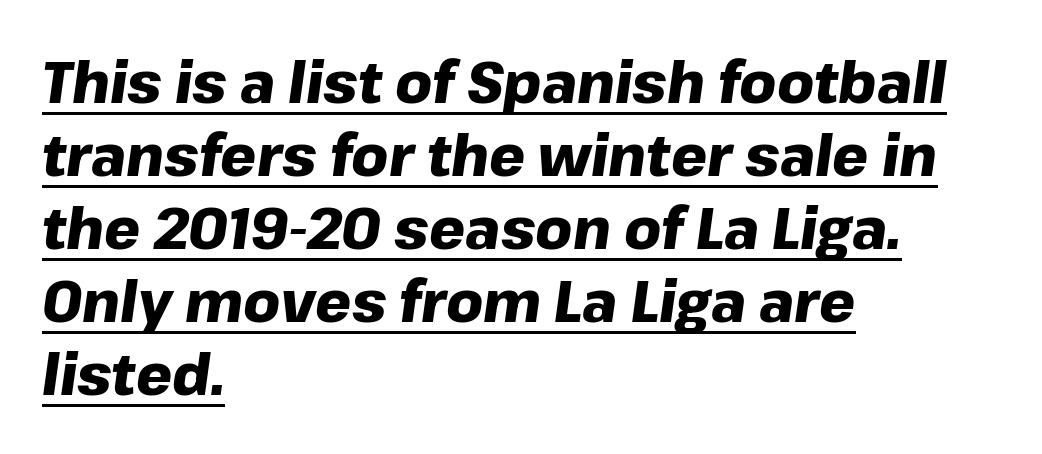
The image shows 57 px heavy type, italic (leaning right); set left-aligned, normal line spacing (1.28x), normal letter spacing, underlined; low stroke contrast and a medium x-height.
